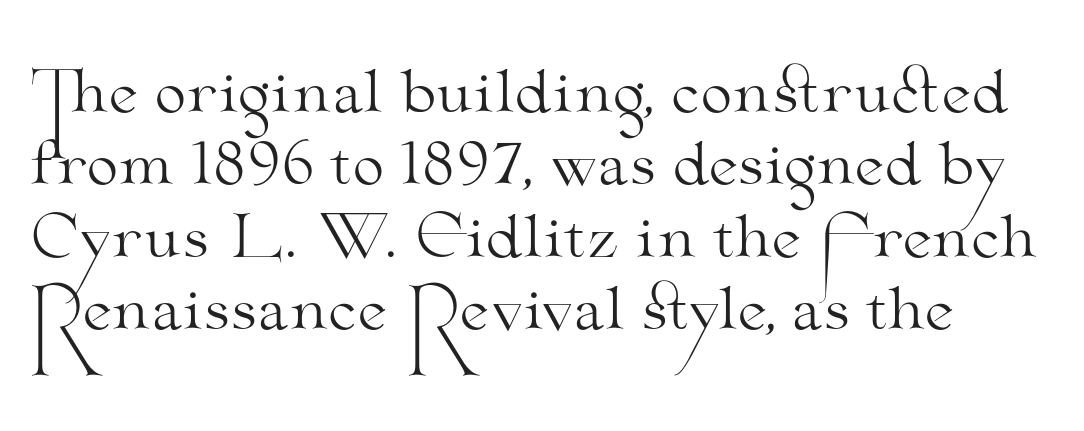
The image shows 57 px light, wide serif type, upright; set normal line spacing (1.27x), normal letter spacing, not underlined; medium stroke contrast and a small x-height.
